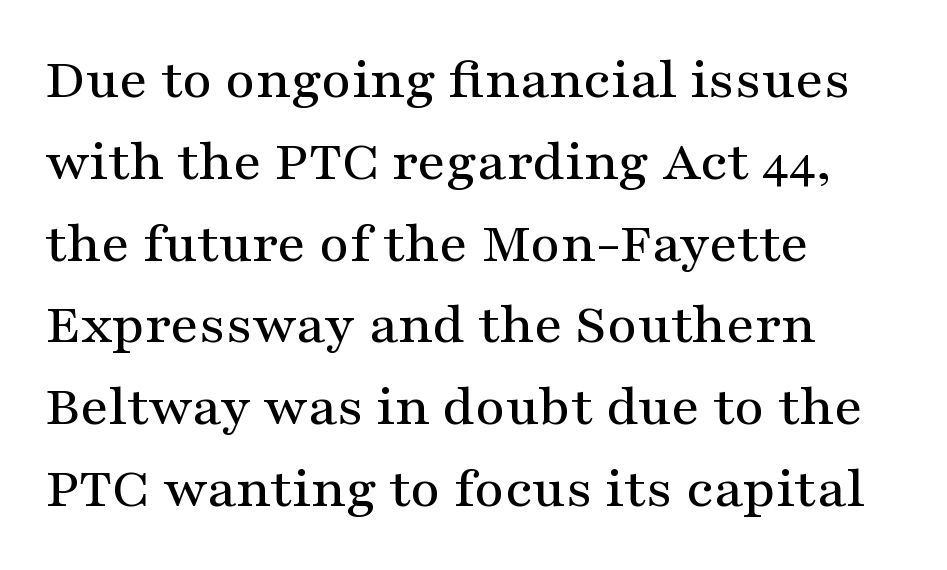
The image shows 58 px wide serif type, upright; set left-aligned, normal line spacing (1.41x), normal letter spacing, not underlined; medium stroke contrast and a medium x-height.
